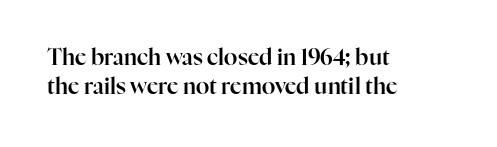
{"italic": "no", "underline": "no", "align": "left", "line_spacing": "normal", "line_spacing_ratio": 1.32, "letter_spacing": "normal", "letter_spacing_em": 0.0, "glyph_px": 22}
